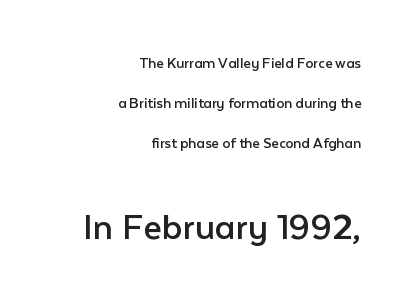
Letterform terminals end flat and unadorned throughout the passage. This sample has the flowing, uneven cadence of proportional lettering. Posture: vertical. This rendering features lettering with no underline. The rag falls on the left side of this text block. The rendering keeps characters at their native spacing.
